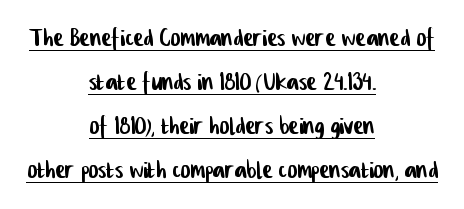
The image shows 31 px condensed sans-serif type; set centered, normal line spacing (1.42x), normal letter spacing, underlined; low stroke contrast and a medium x-height.
